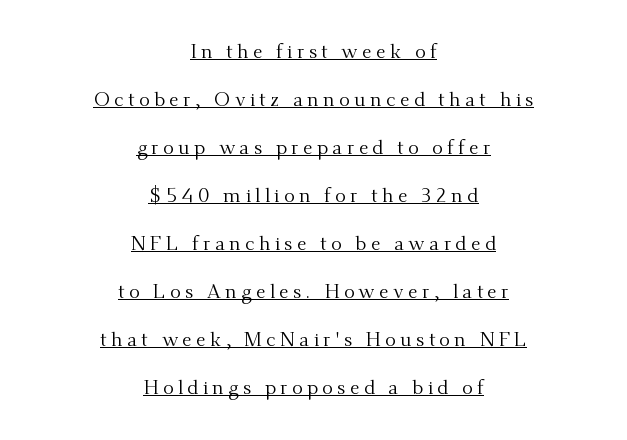
There is plenty of visible air inserted between adjacent glyphs. Students, observe the line beneath the letters — that is underlining. This sample is center-justified, so both line endings float freely. Regarding leading, the lines here are spaced well apart. This is the regular roman posture of the typeface.
